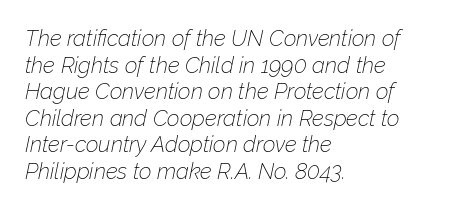
Q: Is the text bold? A: No.
Q: Is the text italic (slanted)? A: Yes, it leans right by about 12 degrees.
Q: Is the text underlined? A: No.
Q: How is the paragraph aligned? A: Left-aligned.
Q: Is the spacing between letters normal or unusually wide? A: Normal.
